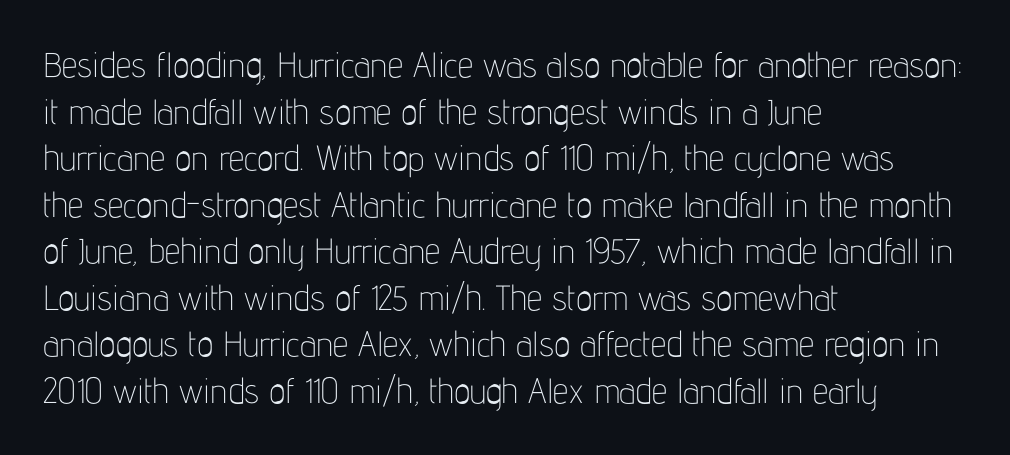
The font family rendered here belongs to the sans-serif group. Every stem runs plumb, perpendicular to the baseline. The text block is weighted toward the left margin, trailing off unevenly rightward. Stroke thickness stays within the range of a standard reading face or lighter.
